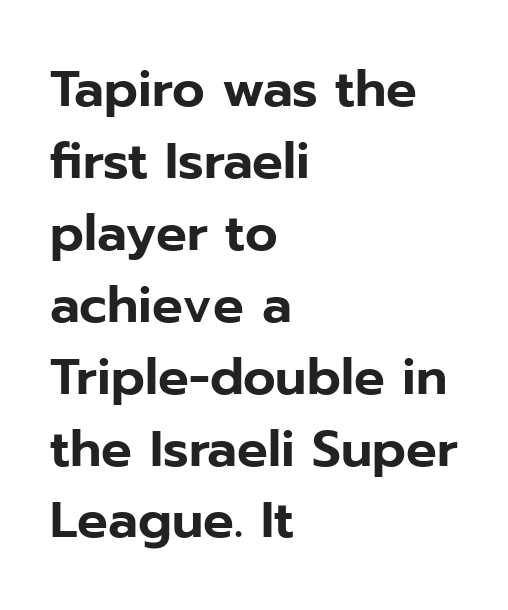
Q: Is the text italic (slanted)? A: No, it is upright.
Q: Is the typeface a serif or a sans-serif typeface? A: Sans-serif.
Q: Is the text underlined? A: No.
Q: How is the paragraph aligned? A: Left-aligned.
Q: Is the spacing between letters normal or unusually wide? A: Normal.
Q: Is the spacing between lines tight, normal or loose? A: Normal.
Q: Width (condensed, normal, or wide)? A: Normal.
Q: Stroke contrast? A: Low.
Q: x-height? A: Medium.
Q: Monospaced? A: No.
